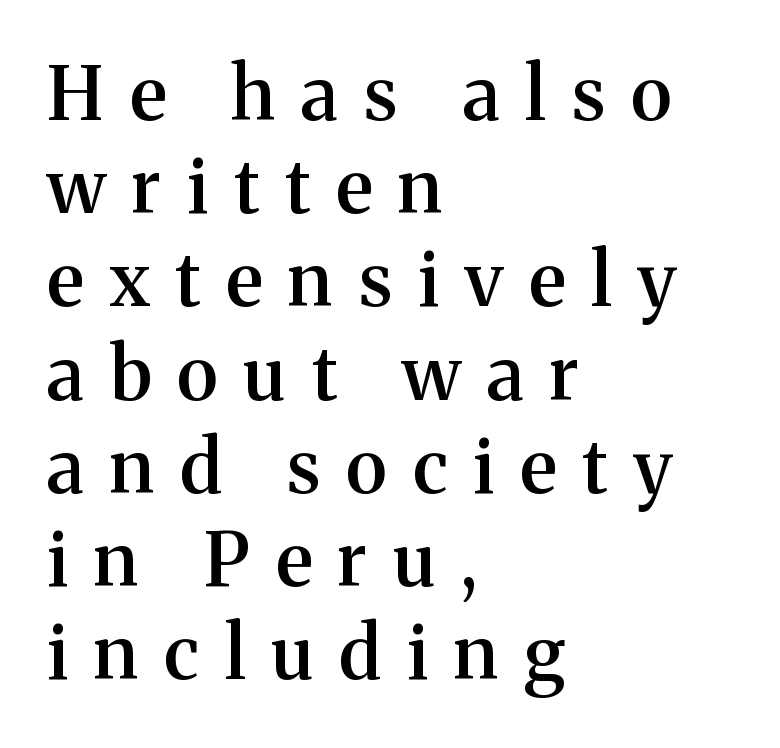
Q: Is the text bold? A: Semi-bold.
Q: Is the text italic (slanted)? A: No, it is upright.
Q: Is the typeface a serif or a sans-serif typeface? A: Serif.
Q: Is the text underlined? A: No.
Q: How is the paragraph aligned? A: Left-aligned.
Q: Is the spacing between letters normal or unusually wide? A: Unusually wide.
Q: Is the spacing between lines tight, normal or loose? A: Normal.
Q: Width (condensed, normal, or wide)? A: Normal.
Q: Stroke contrast? A: Medium.
Q: x-height? A: Medium.
Q: Monospaced? A: No.
